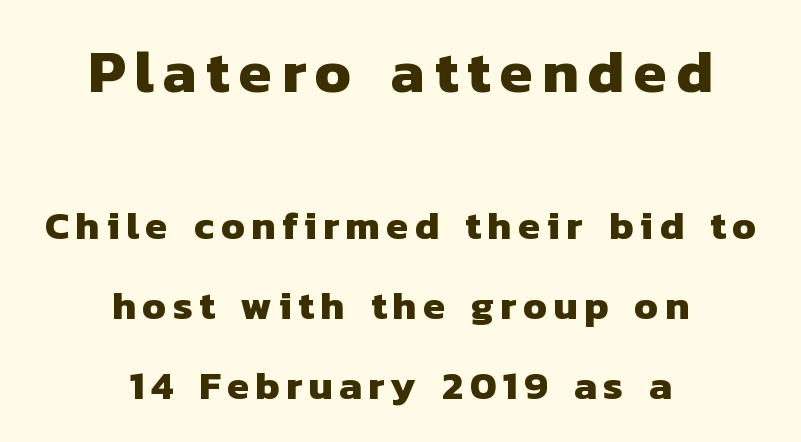
{"serif": "no", "bold": "yes", "weight": "heavy", "width": "normal", "stroke_contrast": "low", "x_height": "medium", "monospaced": "no", "underline": "no", "align": "center", "line_spacing": "loose", "line_spacing_ratio": 2.01, "larger_block": "first", "size_ratio": 1.5, "glyph_px": 60}
